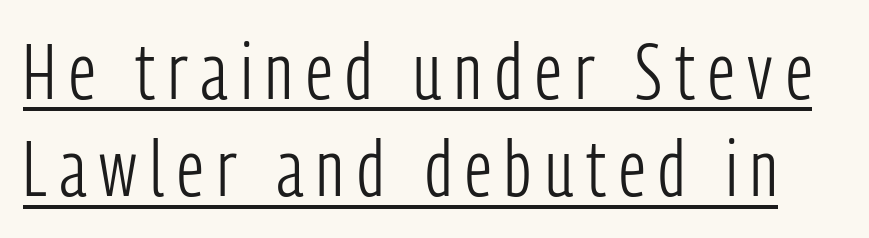
{"serif": "no", "italic": "no", "bold": "no", "weight": "light", "width": "condensed", "stroke_contrast": "low", "x_height": "medium", "monospaced": "no", "underline": "yes", "line_spacing": "normal", "line_spacing_ratio": 1.25, "glyph_px": 78}
